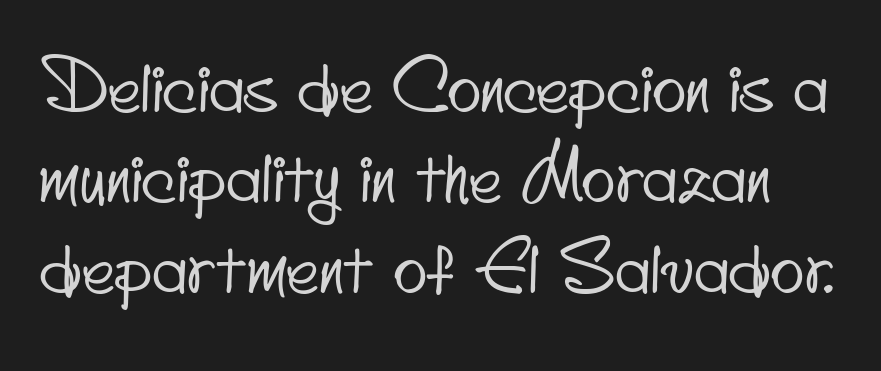
{"serif": "no", "width": "condensed", "stroke_contrast": "low", "x_height": "small", "monospaced": "no", "underline": "no", "line_spacing": "normal", "line_spacing_ratio": 1.29, "letter_spacing": "normal", "letter_spacing_em": 0.0, "glyph_px": 70}
